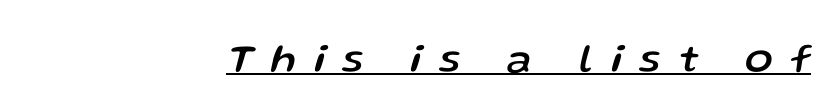
{"italic": "yes", "lean": "right", "slant_degrees": 13, "width": "normal", "stroke_contrast": "low", "x_height": "medium", "monospaced": "no", "underline": "yes", "align": "right", "letter_spacing": "wide", "letter_spacing_em": 0.42, "glyph_px": 41}
